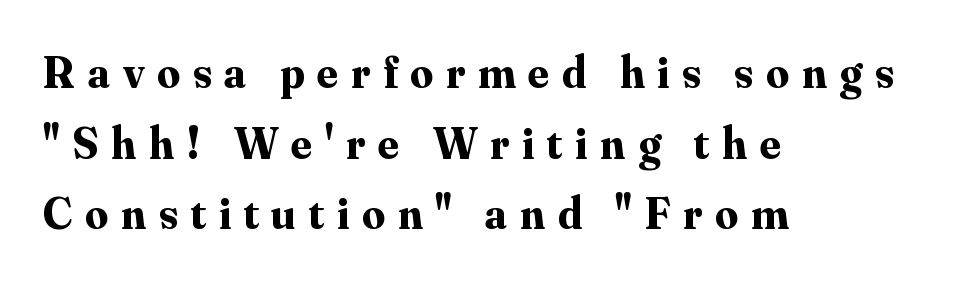
{"serif": "yes", "italic": "no", "bold": "yes", "weight": "bold", "width": "normal", "stroke_contrast": "medium", "x_height": "small", "monospaced": "no", "underline": "no", "align": "left", "line_spacing": "normal", "line_spacing_ratio": 1.57, "letter_spacing": "wide", "letter_spacing_em": 0.29, "glyph_px": 45}
